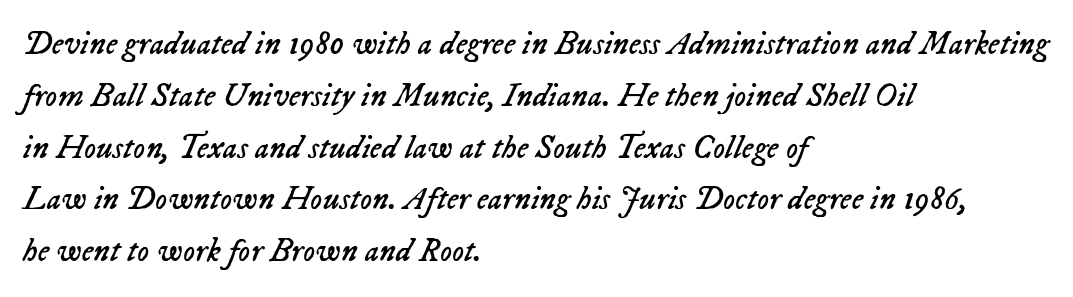
{"italic": "yes", "lean": "right", "slant_degrees": 23, "bold": "no", "weight": "regular", "width": "normal", "stroke_contrast": "low", "x_height": "medium", "monospaced": "no", "underline": "no", "align": "left", "line_spacing": "normal", "line_spacing_ratio": 1.57, "letter_spacing": "normal", "letter_spacing_em": 0.0, "glyph_px": 33}
